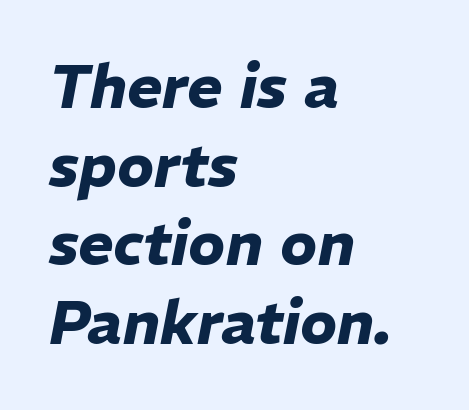
Q: Is the text bold? A: Yes.
Q: Is the text italic (slanted)? A: Yes, it leans right by about 11 degrees.
Q: Is the text underlined? A: No.
Q: How is the paragraph aligned? A: Left-aligned.
Q: Is the spacing between letters normal or unusually wide? A: Normal.
Q: Is the spacing between lines tight, normal or loose? A: Normal.
Q: Width (condensed, normal, or wide)? A: Normal.
Q: Stroke contrast? A: Low.
Q: x-height? A: Medium.
Q: Monospaced? A: No.
